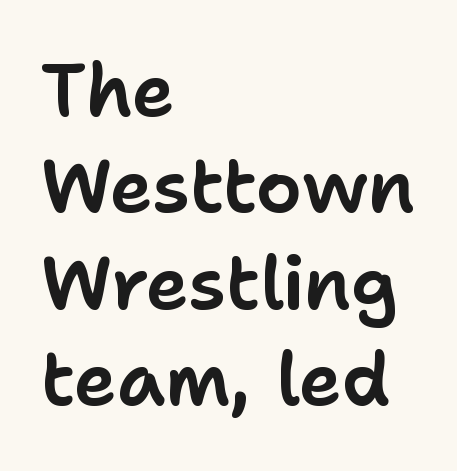
Spacing verdict: proportional, widths tailored to each character. The letters stand upright; this is a roman face. This sample is left-justified, so line endings fall wherever the words run out. The gaps between neighbouring characters are ordinary and unremarkable. You can tell from the bare stems that sans-serif type was used. Nobody drew a line under any word here.
